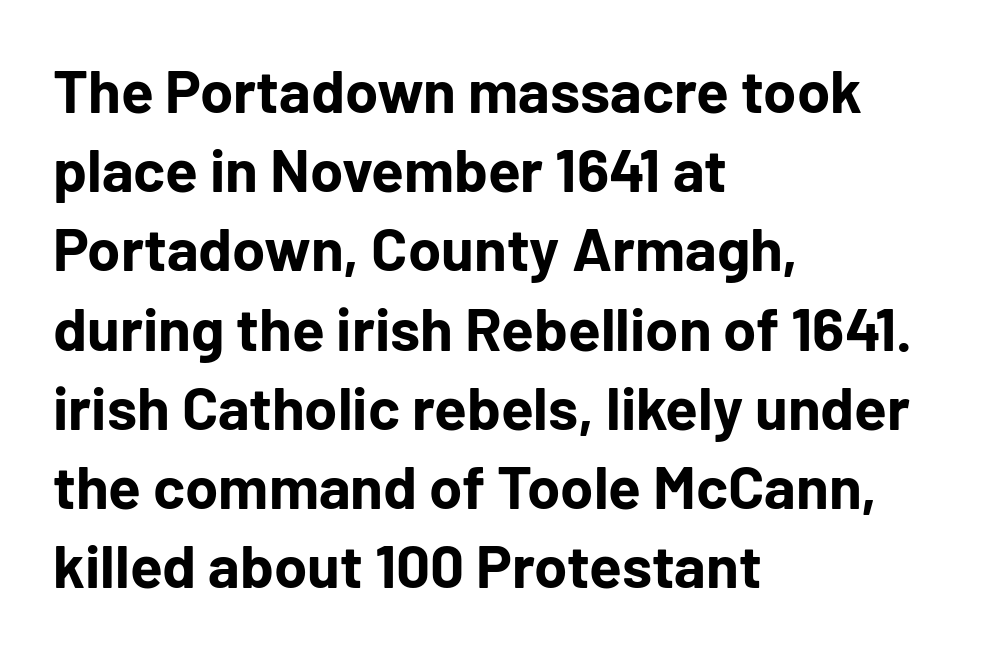
The image shows 60 px bold sans-serif type, upright; set left-aligned, normal line spacing (1.32x), normal letter spacing, not underlined; low stroke contrast and a medium x-height.
